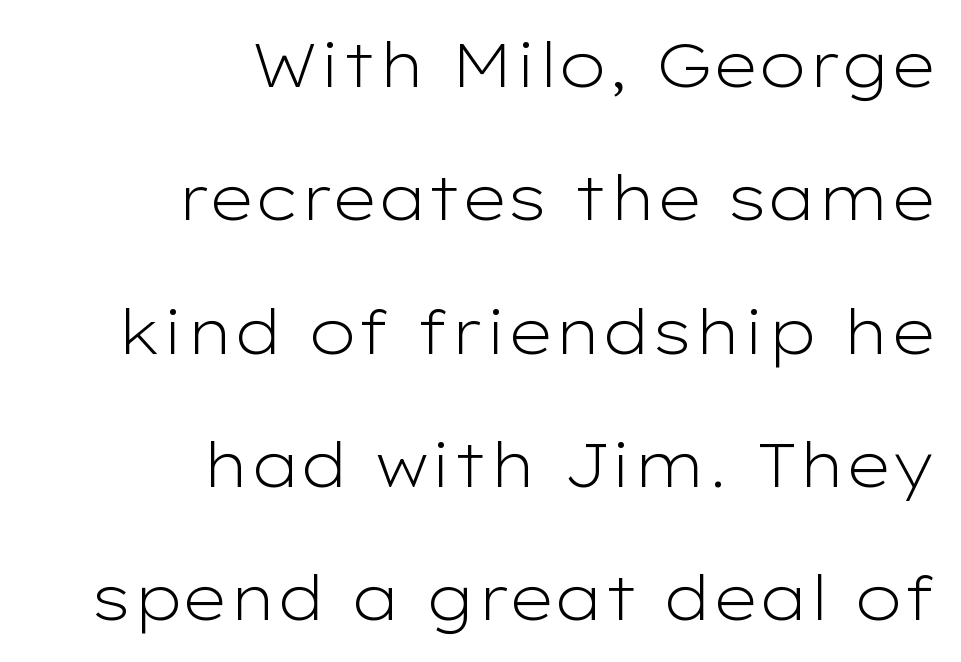
Q: Is the text bold? A: No.
Q: Is the text italic (slanted)? A: No, it is upright.
Q: Is the typeface a serif or a sans-serif typeface? A: Sans-serif.
Q: Is the text underlined? A: No.
Q: How is the paragraph aligned? A: Right-aligned.
Q: Is the spacing between letters normal or unusually wide? A: Normal.
Q: Is the spacing between lines tight, normal or loose? A: Loose.
Q: Width (condensed, normal, or wide)? A: Wide.
Q: Stroke contrast? A: Low.
Q: x-height? A: Medium.
Q: Monospaced? A: No.
